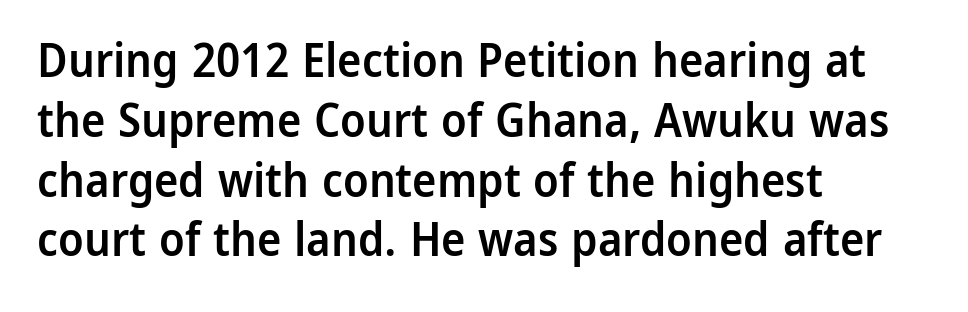
The image shows 46 px semibold sans-serif type, upright; set left-aligned, normal line spacing (1.3x), normal letter spacing, not underlined; low stroke contrast and a medium x-height.
